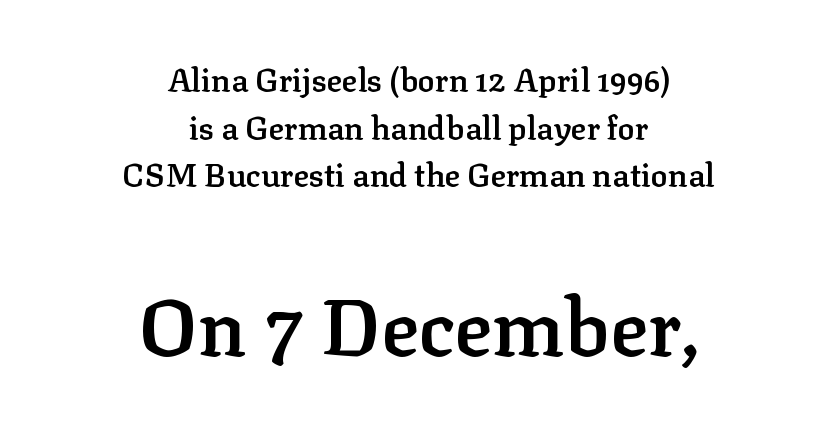
Q: Is the text bold? A: Semi-bold.
Q: Is the text italic (slanted)? A: No, it is upright.
Q: Is the typeface a serif or a sans-serif typeface? A: Serif.
Q: Is the text underlined? A: No.
Q: How is the paragraph aligned? A: Centered.
Q: Is the spacing between letters normal or unusually wide? A: Normal.
Q: Is the spacing between lines tight, normal or loose? A: Normal.
Q: Which block of text is set in a larger size, the first (top) or the second (bottom)? A: The second (bottom) one.
Q: Width (condensed, normal, or wide)? A: Normal.
Q: Stroke contrast? A: Low.
Q: x-height? A: Medium.
Q: Monospaced? A: No.
